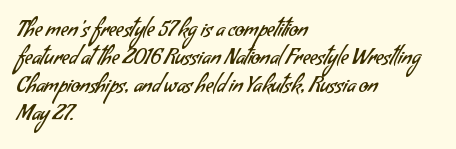
{"bold": "no", "underline": "no", "align": "left", "line_spacing": "normal", "line_spacing_ratio": 1.33, "letter_spacing": "normal", "letter_spacing_em": 0.0, "glyph_px": 21}
